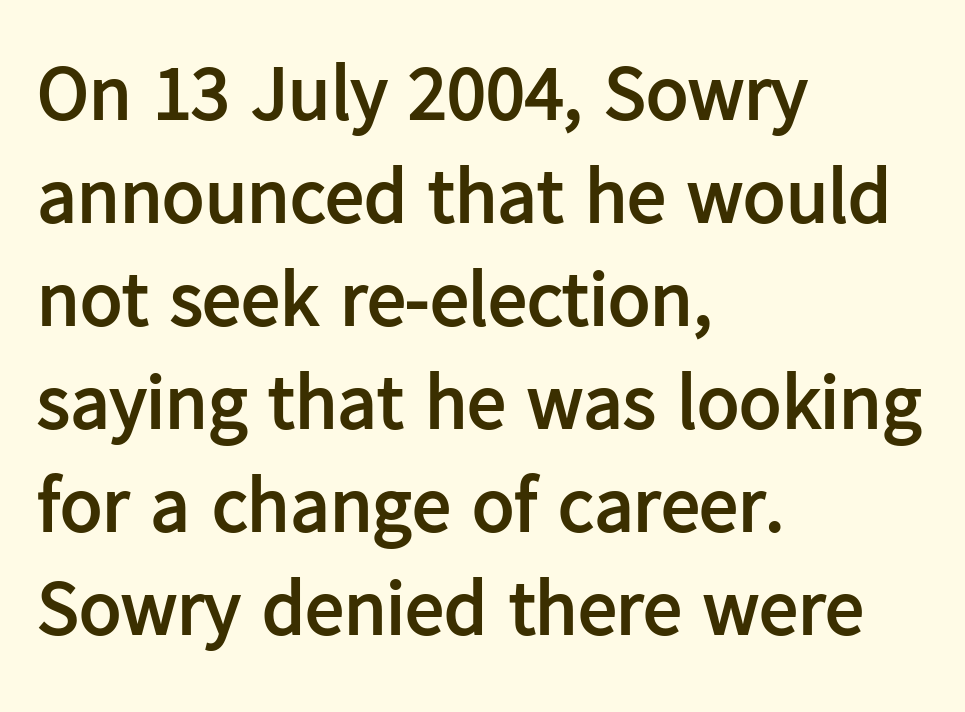
Q: Is the text bold? A: Yes.
Q: Is the text italic (slanted)? A: No, it is upright.
Q: Is the typeface a serif or a sans-serif typeface? A: Sans-serif.
Q: Is the text underlined? A: No.
Q: How is the paragraph aligned? A: Left-aligned.
Q: Is the spacing between letters normal or unusually wide? A: Normal.
Q: Is the spacing between lines tight, normal or loose? A: Normal.
Q: Width (condensed, normal, or wide)? A: Normal.
Q: Stroke contrast? A: Low.
Q: x-height? A: Medium.
Q: Monospaced? A: No.
